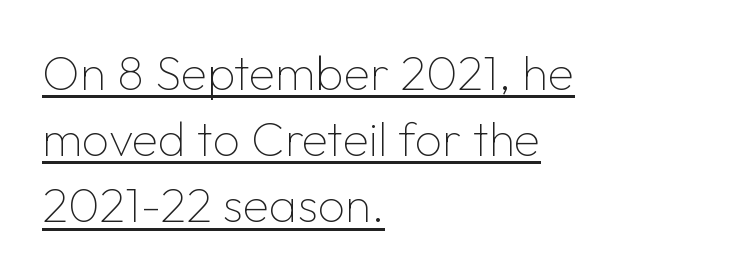
{"serif": "no", "italic": "no", "bold": "no", "weight": "thin", "width": "normal", "stroke_contrast": "low", "x_height": "medium", "monospaced": "no", "underline": "yes", "align": "left", "line_spacing": "normal", "line_spacing_ratio": 1.38, "letter_spacing": "normal", "letter_spacing_em": 0.0, "glyph_px": 48}
